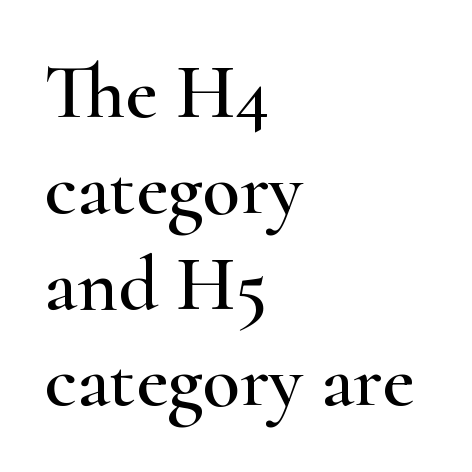
Q: Is the text italic (slanted)? A: No, it is upright.
Q: Is the typeface a serif or a sans-serif typeface? A: Serif.
Q: Is the text underlined? A: No.
Q: How is the paragraph aligned? A: Left-aligned.
Q: Is the spacing between letters normal or unusually wide? A: Normal.
Q: Width (condensed, normal, or wide)? A: Wide.
Q: Stroke contrast? A: High.
Q: x-height? A: Small.
Q: Monospaced? A: No.
